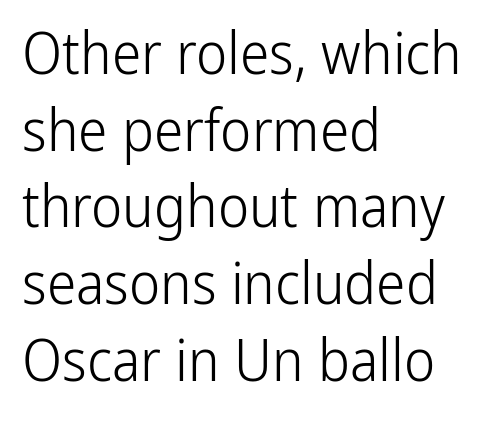
{"serif": "no", "italic": "no", "bold": "no", "weight": "light", "width": "condensed", "stroke_contrast": "low", "x_height": "medium", "monospaced": "no", "underline": "no", "align": "left", "line_spacing": "normal", "line_spacing_ratio": 1.3, "letter_spacing": "normal", "letter_spacing_em": 0.0, "glyph_px": 59}
